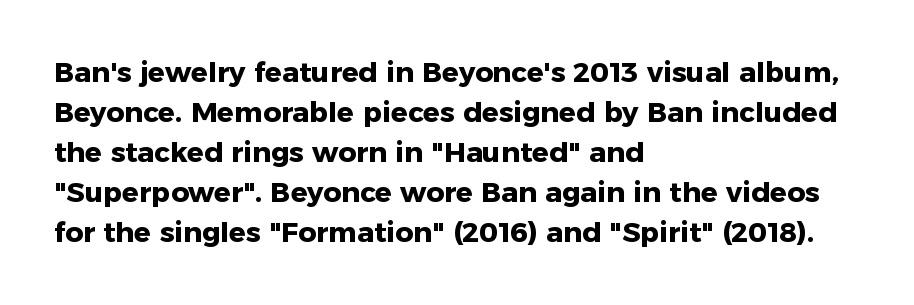
{"serif": "no", "italic": "no", "bold": "yes", "weight": "heavy", "width": "normal", "stroke_contrast": "low", "x_height": "medium", "monospaced": "no", "underline": "no", "align": "left", "line_spacing": "normal", "line_spacing_ratio": 1.43, "letter_spacing": "normal", "letter_spacing_em": 0.0, "glyph_px": 28}
